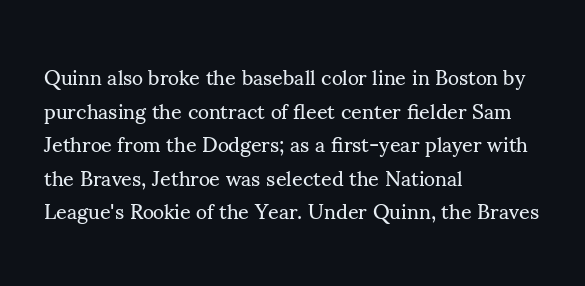
Q: Is the text bold? A: No.
Q: Is the text italic (slanted)? A: No, it is upright.
Q: Is the text underlined? A: No.
Q: How is the paragraph aligned? A: Left-aligned.
Q: Is the spacing between letters normal or unusually wide? A: Normal.
Q: Is the spacing between lines tight, normal or loose? A: Normal.
